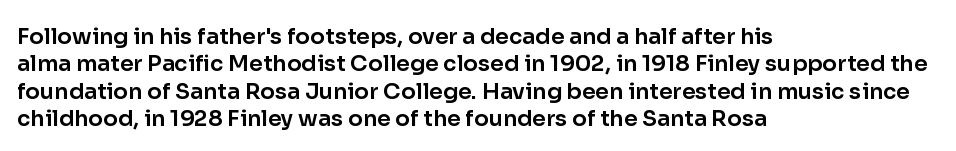
Letter spacing: default. Words float on clear page, feet unadorned. Every stem runs plumb, perpendicular to the baseline. Is there much room between lines? A standard amount, neither cramped nor airy. Reading down the block, your eye returns to a fixed left position each line.
